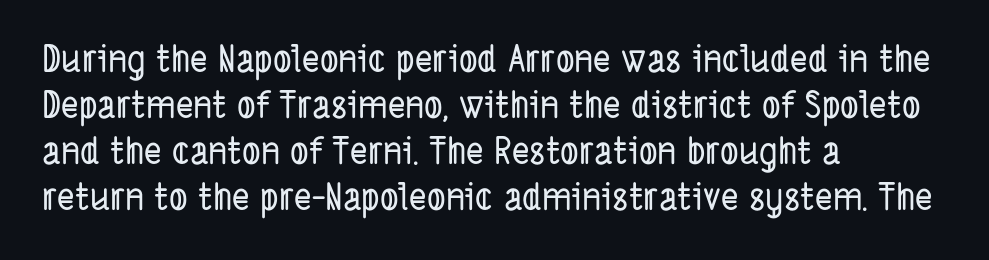
The image shows 37 px condensed sans-serif type; set left-aligned, line spacing 1.24x, normal letter spacing, not underlined; low stroke contrast and a medium x-height.
